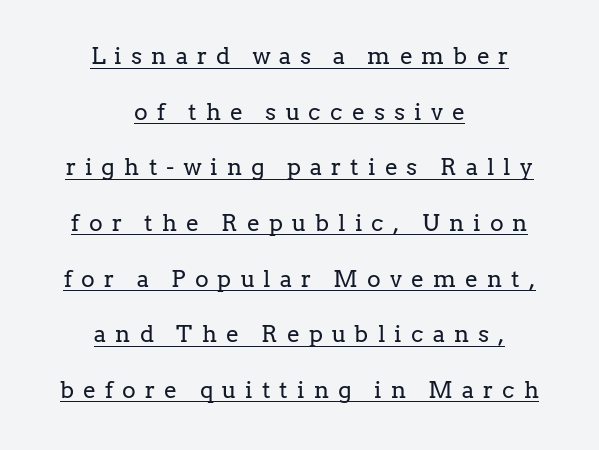
{"italic": "no", "bold": "no", "underline": "yes", "align": "center", "line_spacing": "loose", "line_spacing_ratio": 2.42, "letter_spacing": "wide", "letter_spacing_em": 0.4, "glyph_px": 23}
